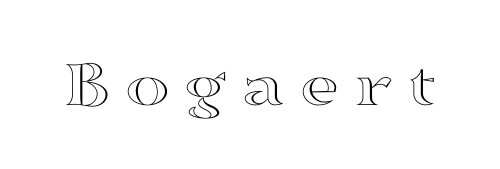
This rendering widens character spacing well past its baseline value. This is the regular roman posture of the typeface. These lines are rendered in a variable-pitch font. A clean baseline with only descenders dipping below it.
